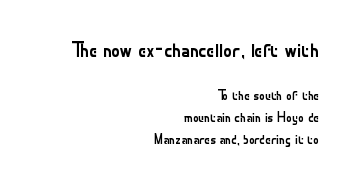
The letters in the upper block stand taller than those in the block below. The gaps between neighbouring characters are ordinary and unremarkable. The cut favours lightness, reaching ordinary text weight at its darkest. Does the lettering tilt? It doesn't — this is upright.
